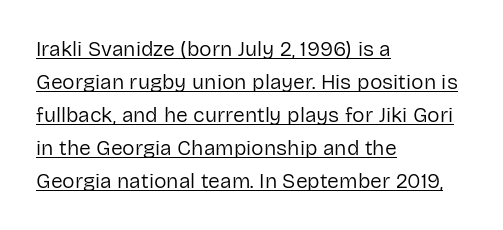
The image shows 21 px text type, upright; set left-aligned, normal line spacing (1.57x), normal letter spacing, underlined.
